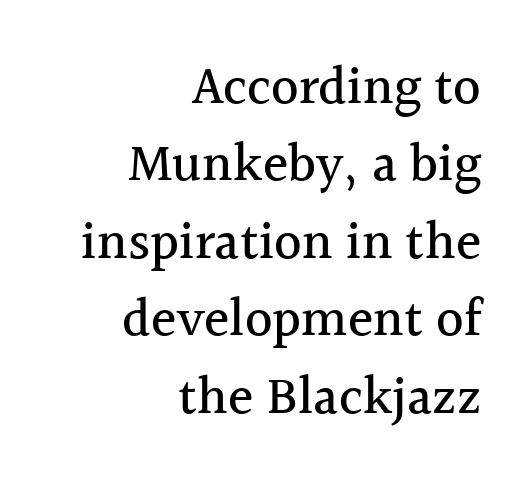
The image shows 53 px serif type, upright; set right-aligned, normal line spacing (1.46x), normal letter spacing, not underlined; a medium x-height.
